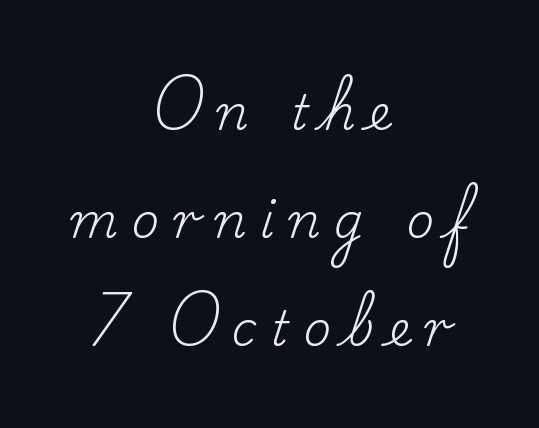
Q: Is the text bold? A: No.
Q: Is the text italic (slanted)? A: Yes.
Q: Is the typeface a serif or a sans-serif typeface? A: Serif.
Q: Is the text underlined? A: No.
Q: How is the paragraph aligned? A: Centered.
Q: Is the spacing between letters normal or unusually wide? A: Unusually wide.
Q: Is the spacing between lines tight, normal or loose? A: Loose.
Q: Width (condensed, normal, or wide)? A: Normal.
Q: Stroke contrast? A: Low.
Q: x-height? A: Small.
Q: Monospaced? A: No.
